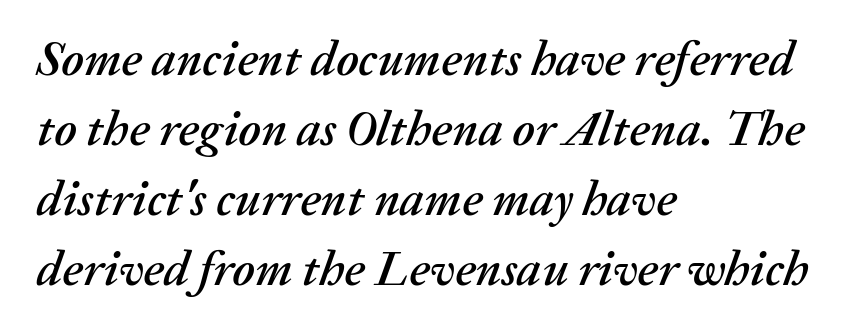
Q: Is the text italic (slanted)? A: Yes, it leans right by about 20 degrees.
Q: Is the text underlined? A: No.
Q: How is the paragraph aligned? A: Left-aligned.
Q: Is the spacing between letters normal or unusually wide? A: Normal.
Q: Is the spacing between lines tight, normal or loose? A: Normal.
Q: Width (condensed, normal, or wide)? A: Normal.
Q: Stroke contrast? A: Medium.
Q: x-height? A: Medium.
Q: Monospaced? A: No.
